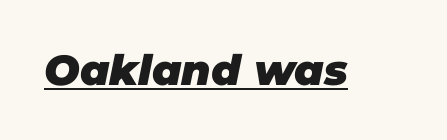
The image shows 42 px heavy type, italic (leaning right); set normal letter spacing, underlined; low stroke contrast and a large x-height.
